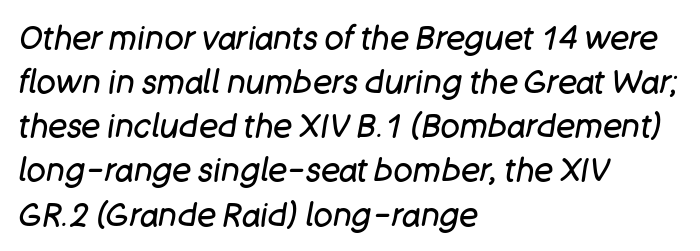
The image shows 32 px regular-weight type, italic (leaning right); set left-aligned, normal line spacing (1.38x), normal letter spacing, not underlined; low stroke contrast and a large x-height.
